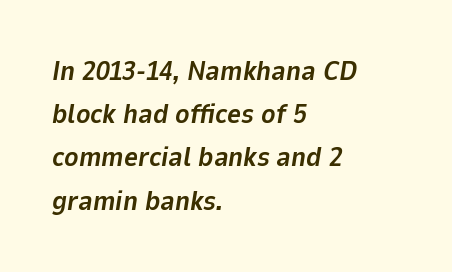
The image shows 27 px bold type, italic (leaning right); set left-aligned, normal line spacing (1.6x), normal letter spacing, not underlined.
